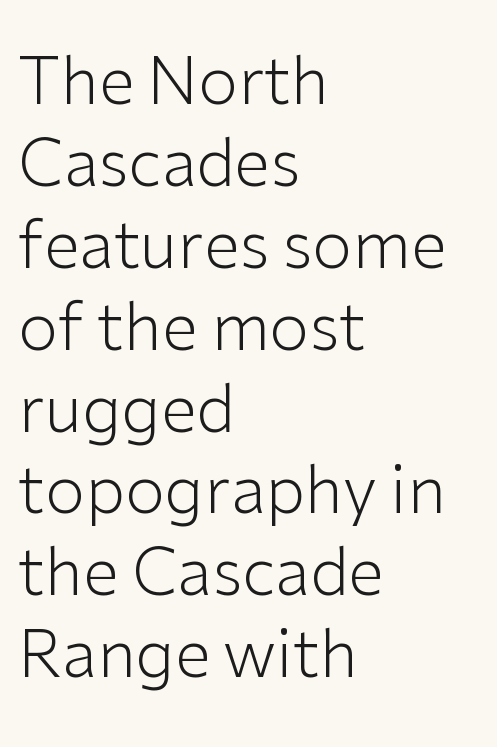
{"serif": "no", "italic": "no", "bold": "no", "weight": "light", "width": "normal", "stroke_contrast": "low", "x_height": "medium", "monospaced": "no", "underline": "no", "align": "left", "line_spacing": "normal", "line_spacing_ratio": 1.26, "letter_spacing": "normal", "letter_spacing_em": 0.0, "glyph_px": 65}
